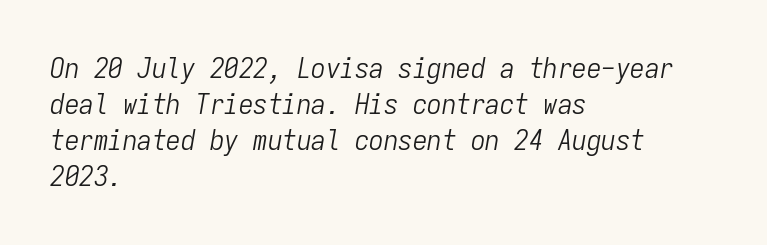
Note the uniform advance width — an 'i' takes as much space as an 'm'. Yep, that's italic — everything's leaning. Nobody touched the tracking dial on this one. Plain, unruled lines of type.
